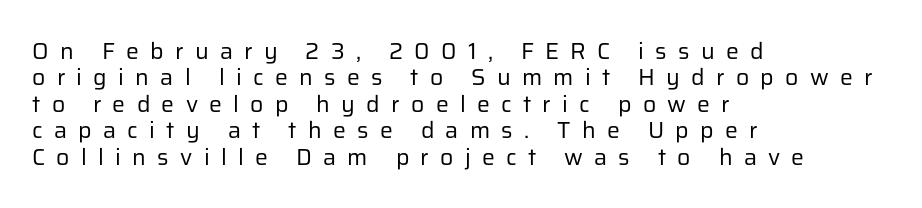
The image shows 23 px text type, upright; set left-aligned, tight line spacing (1.15x), unusually wide letter spacing (+0.49 em), not underlined.
